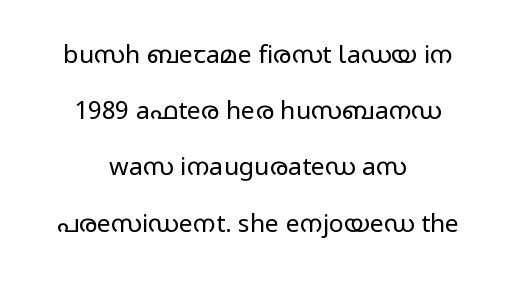
Ascenders rise straight up at ninety degrees. Layout note: lines centered. Heaviness? Minimal to ordinary, like unemphasized prose. Compared with typical body copy, the letter spacing here is the same. Honestly, there is no underline to notice here at all.
